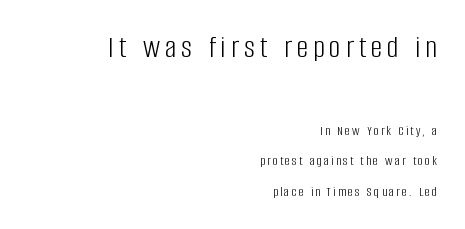
Each new line begins a long way beneath the previous one. The composition opens big and finishes small. The zone under the glyphs is completely vacant. No extra ink here — the face is not bold.
